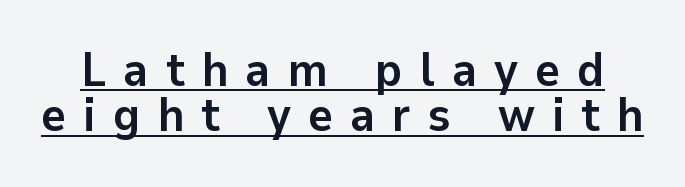
The image shows 47 px semibold sans-serif type, upright; set tight line spacing (0.96x), unusually wide letter spacing (+0.37 em), underlined; low stroke contrast and a medium x-height.
